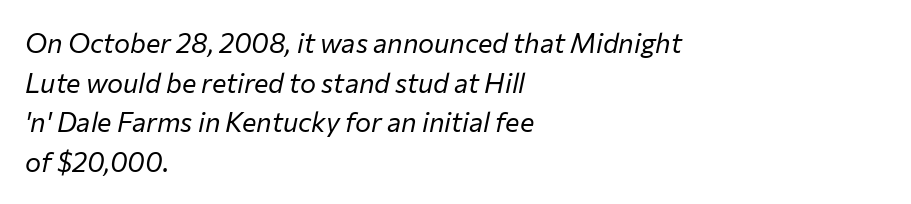
Q: Is the text bold? A: No.
Q: Is the text italic (slanted)? A: Yes, it leans right by about 12 degrees.
Q: Is the text underlined? A: No.
Q: How is the paragraph aligned? A: Left-aligned.
Q: Is the spacing between letters normal or unusually wide? A: Normal.
Q: Is the spacing between lines tight, normal or loose? A: Normal.
